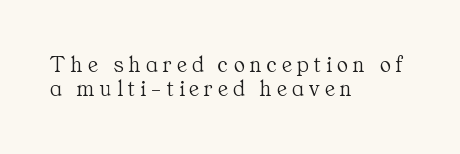
{"italic": "no", "bold": "no", "underline": "no", "align": "left", "line_spacing": "tight", "line_spacing_ratio": 1.06, "letter_spacing": "wide", "letter_spacing_em": 0.22, "glyph_px": 23}
